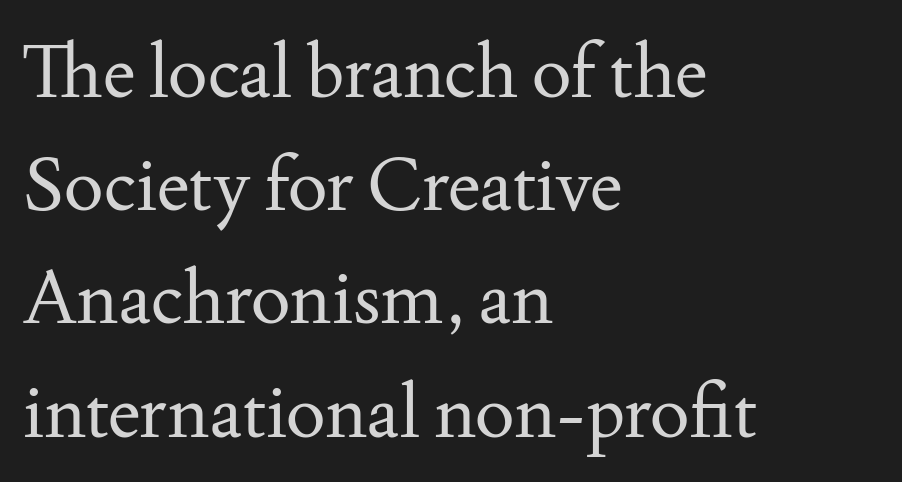
{"serif": "yes", "italic": "no", "bold": "no", "weight": "regular", "width": "normal", "stroke_contrast": "medium", "x_height": "small", "monospaced": "no", "underline": "no", "align": "left", "line_spacing": "normal", "line_spacing_ratio": 1.53, "letter_spacing": "normal", "letter_spacing_em": 0.0, "glyph_px": 74}
